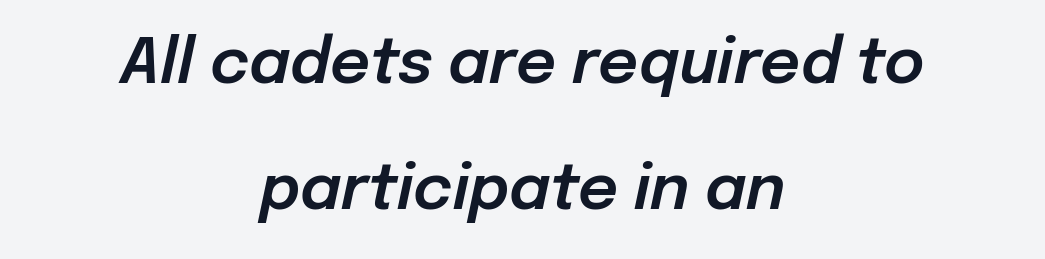
Q: Is the text italic (slanted)? A: Yes, it leans right by about 12 degrees.
Q: Is the text underlined? A: No.
Q: How is the paragraph aligned? A: Centered.
Q: Is the spacing between letters normal or unusually wide? A: Normal.
Q: Is the spacing between lines tight, normal or loose? A: Loose.
Q: Width (condensed, normal, or wide)? A: Normal.
Q: Stroke contrast? A: Low.
Q: x-height? A: Medium.
Q: Monospaced? A: No.
